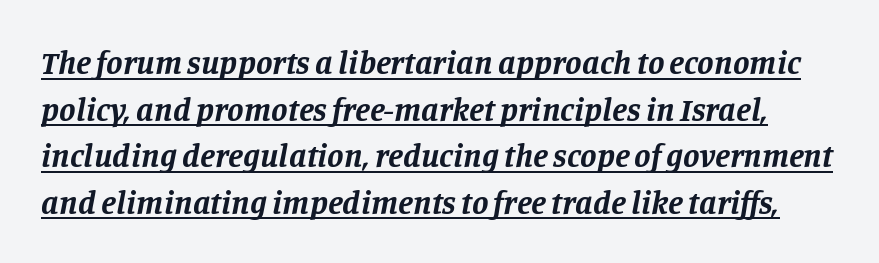
{"serif": "yes", "italic": "yes", "lean": "right", "slant_degrees": 11, "bold": "yes", "weight": "bold", "width": "normal", "stroke_contrast": "low", "x_height": "large", "monospaced": "no", "underline": "yes", "line_spacing": "normal", "line_spacing_ratio": 1.41, "letter_spacing": "normal", "letter_spacing_em": 0.0, "glyph_px": 33}
